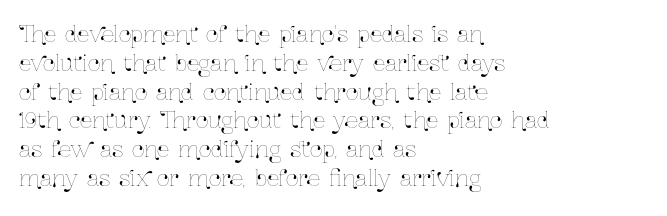
Descender tails drop into unmarked territory. Horizontal alignment here is leftward, the default for most running prose. Does extra space separate the letters? No, they use regular spacing. Upright lettering throughout. Evenly set lines give the paragraph a standard silhouette.
